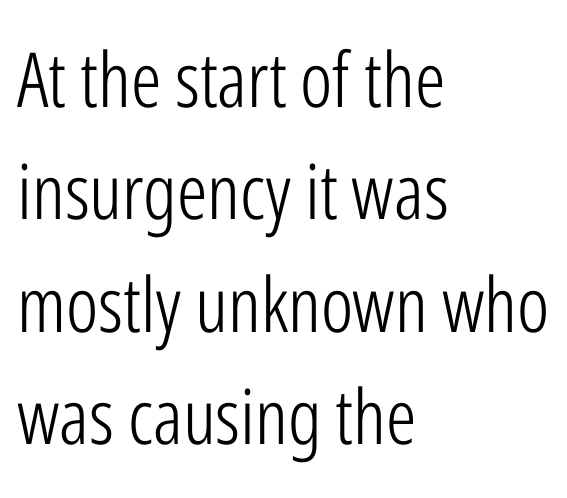
Proportional: the letters do not fall into vertical columns. Evenly set lines give the paragraph a standard silhouette. No extra tracking has been applied to these lines. Bold? No — there's no thickening of the strokes. The gap between lines stays unmarked.
